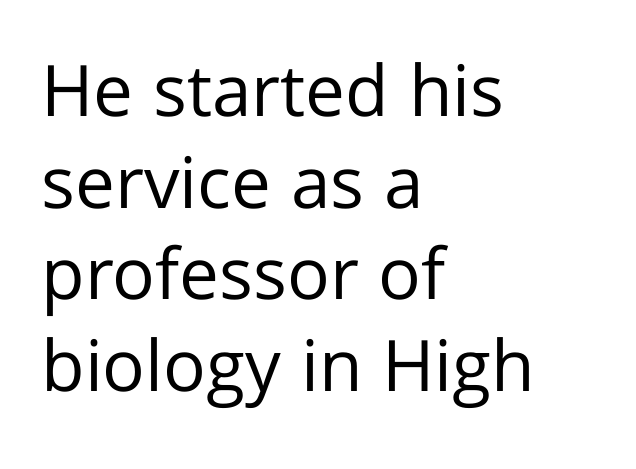
The image shows 71 px regular-weight sans-serif type, upright; set left-aligned, normal line spacing (1.29x), normal letter spacing, not underlined; low stroke contrast and a medium x-height.
